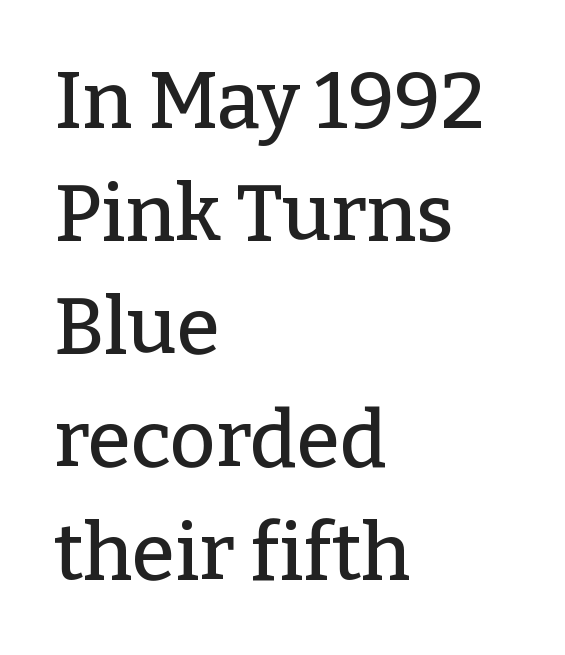
This rendering uses left alignment, leaving the right contour irregular. Glyph-to-glyph distance matches everyday printed text. Italic? Not at all — the glyphs are vertical. The rendering uses natural spacing where letterforms have individual widths. How would I describe the line gaps? Plain and ordinary. Serifs: yes, visible at the terminals of the letterforms.
